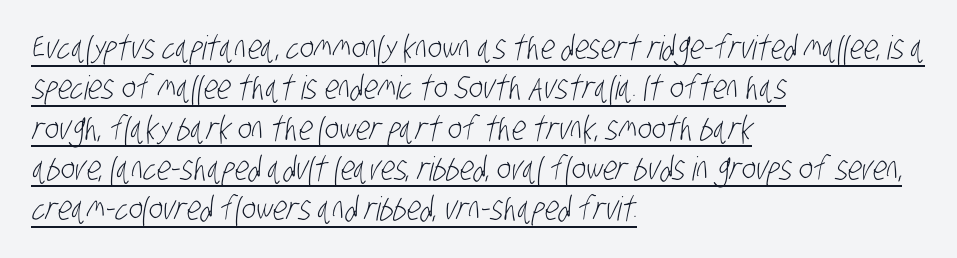
The passage shown is typed in a proportional face where columns would drift. The font is comparable to plain body text, perhaps lighter. Each line starts at the same left margin while the right side varies. Looks like someone drew a line under every word here. Each letter's strokes conclude bluntly, with no projecting serifs. The letters sit at their default tracking, neither squeezed nor spread.
